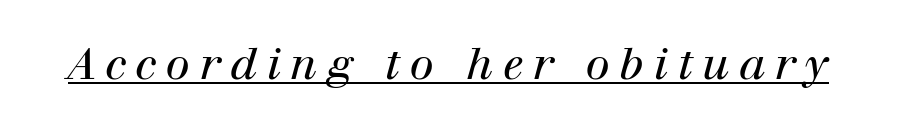
The image shows 44 px regular-weight serif type, italic (leaning right); set unusually wide letter spacing (+0.22 em), underlined; high stroke contrast and a medium x-height.
